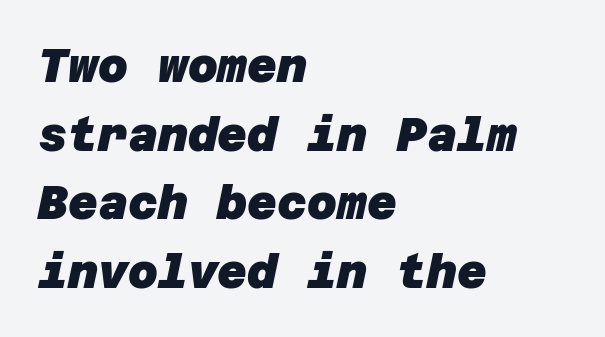
Q: Is the text bold? A: Yes.
Q: Is the typeface a serif or a sans-serif typeface? A: Sans-serif.
Q: Is the text underlined? A: No.
Q: How is the paragraph aligned? A: Left-aligned.
Q: Is the spacing between letters normal or unusually wide? A: Normal.
Q: Is the spacing between lines tight, normal or loose? A: Normal.
Q: Width (condensed, normal, or wide)? A: Normal.
Q: Stroke contrast? A: Low.
Q: x-height? A: Large.
